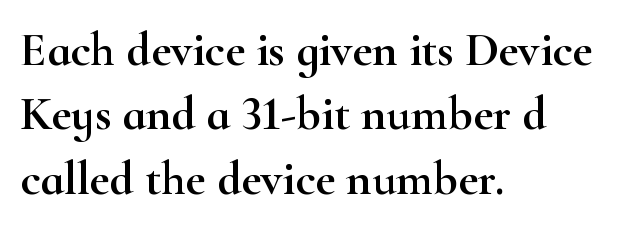
Only glyphs here, with clear space below each row. These lines sit exactly where default settings would place them. Do the letters lean? They stand straight. The gaps between neighbouring characters are ordinary and unremarkable.
